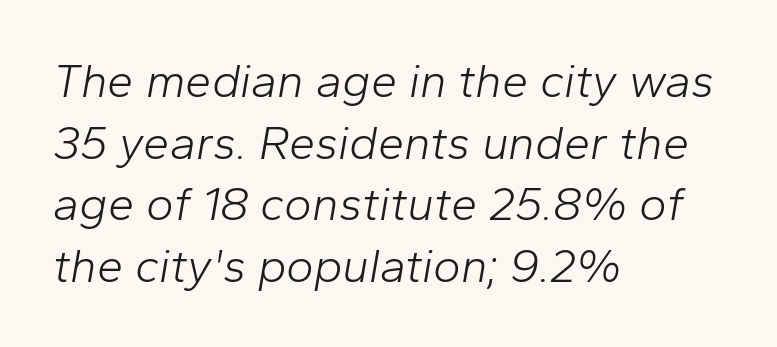
Q: Is the text bold? A: No.
Q: Is the text italic (slanted)? A: Yes, it leans right by about 10 degrees.
Q: Is the text underlined? A: No.
Q: How is the paragraph aligned? A: Left-aligned.
Q: Is the spacing between letters normal or unusually wide? A: Normal.
Q: Is the spacing between lines tight, normal or loose? A: Normal.
Q: Width (condensed, normal, or wide)? A: Normal.
Q: Stroke contrast? A: Low.
Q: x-height? A: Medium.
Q: Monospaced? A: No.
